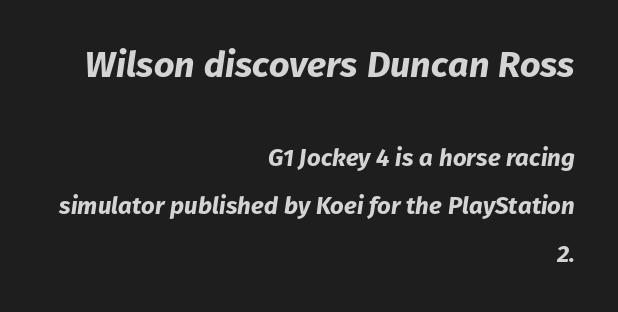
The image shows 36 px bold type, italic (leaning right); set right-aligned, loose line spacing (1.99x), normal letter spacing, not underlined; the first (top) block is 1.5x larger; low stroke contrast and a medium x-height.
